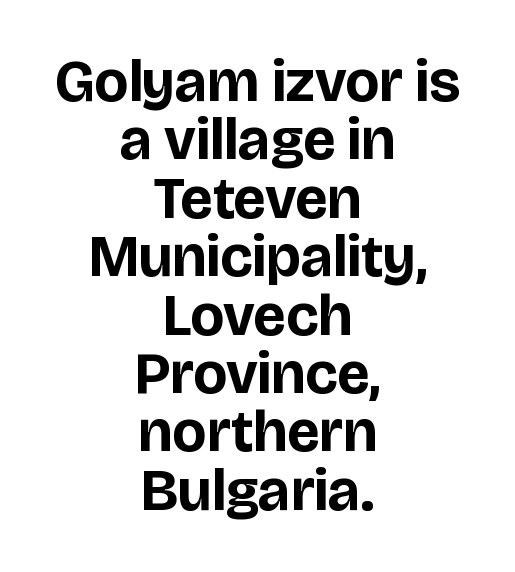
Q: Is the text bold? A: Yes.
Q: Is the text italic (slanted)? A: No, it is upright.
Q: Is the typeface a serif or a sans-serif typeface? A: Sans-serif.
Q: Is the text underlined? A: No.
Q: How is the paragraph aligned? A: Centered.
Q: Is the spacing between letters normal or unusually wide? A: Normal.
Q: Is the spacing between lines tight, normal or loose? A: Tight.
Q: Width (condensed, normal, or wide)? A: Normal.
Q: Stroke contrast? A: Low.
Q: x-height? A: Large.
Q: Monospaced? A: No.
